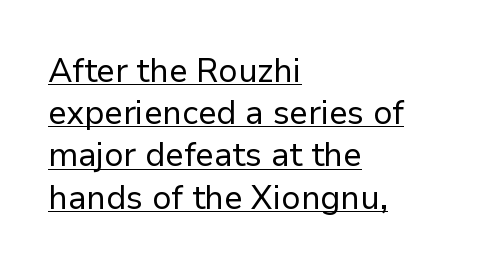
{"serif": "no", "italic": "no", "bold": "no", "weight": "regular", "width": "normal", "stroke_contrast": "low", "x_height": "medium", "monospaced": "no", "underline": "yes", "align": "left", "line_spacing": "normal", "line_spacing_ratio": 1.28, "letter_spacing": "normal", "letter_spacing_em": 0.0, "glyph_px": 33}
